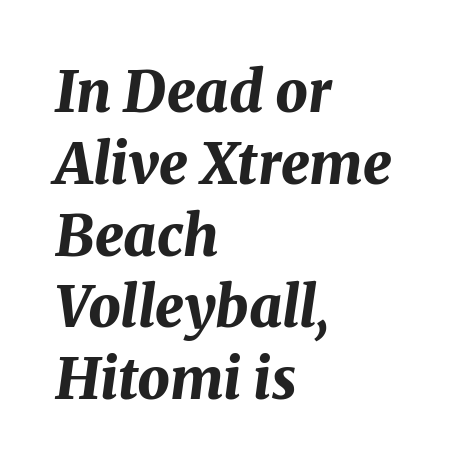
Q: Is the text bold? A: Yes.
Q: Is the text italic (slanted)? A: Yes, it leans right by about 8 degrees.
Q: Is the text underlined? A: No.
Q: How is the paragraph aligned? A: Left-aligned.
Q: Is the spacing between letters normal or unusually wide? A: Normal.
Q: Is the spacing between lines tight, normal or loose? A: Normal.
Q: Width (condensed, normal, or wide)? A: Normal.
Q: Stroke contrast? A: Medium.
Q: x-height? A: Medium.
Q: Monospaced? A: No.
